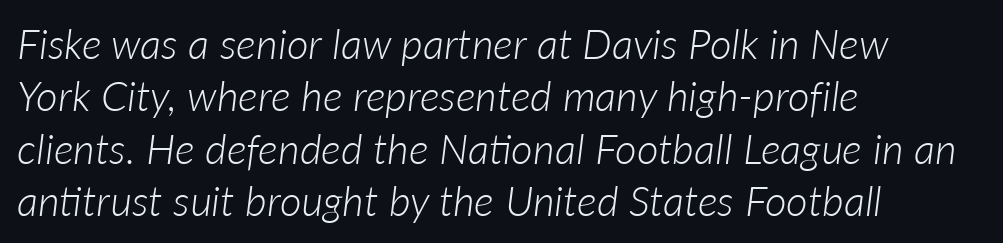
The image shows 42 px light type, italic (leaning right); set left-aligned, normal line spacing (1.25x), normal letter spacing, not underlined; low stroke contrast and a medium x-height.
